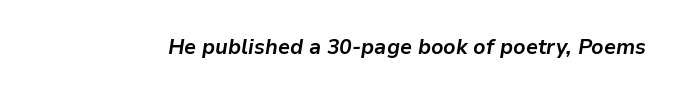
The image shows 21 px bold type, italic (leaning right); set normal letter spacing, not underlined.
